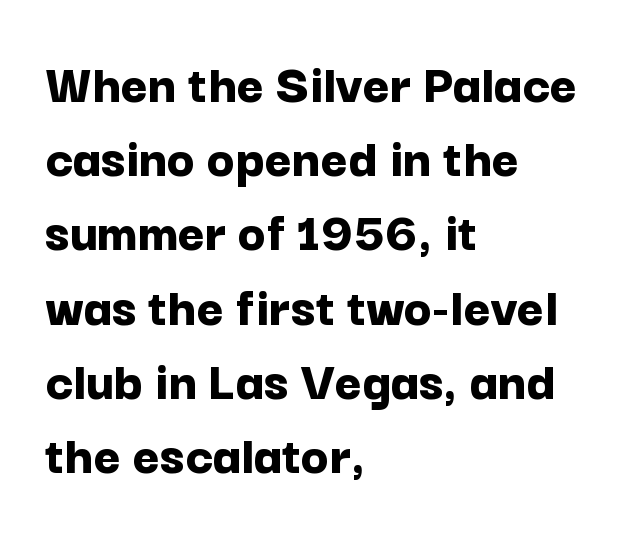
Students, observe: this is what conventionally led text looks like. Is there any slant? The stems are plumb. The space beneath each line is pristine and unruled. Nothing sits at the stroke ends, so this counts as sans-serif.
